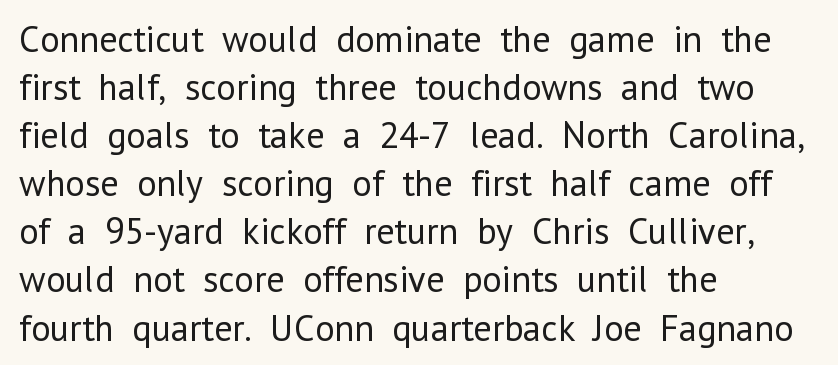
Italic: no, the glyphs are upright roman. The passage is arranged the way most books set body copy — flush left. The characters are drawn with everyday or finer stroke widths. Any mark beneath the type? The region is blank. There is no visible air inserted between adjacent glyphs. The face used here is proportionally spaced, like ordinary book or web type.
